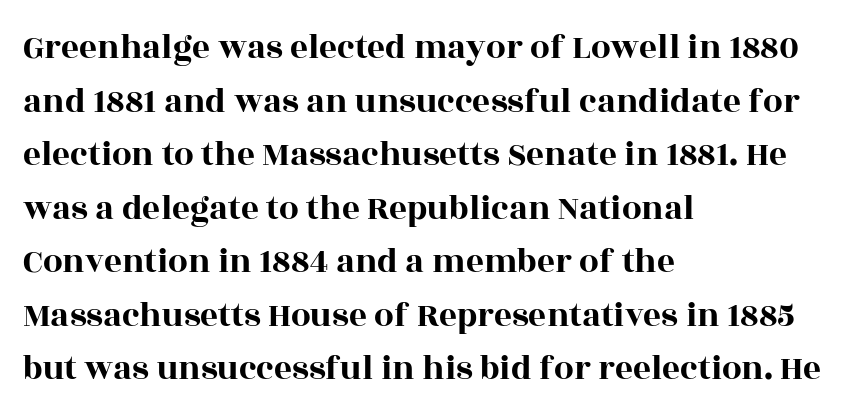
{"serif": "yes", "italic": "no", "width": "wide", "x_height": "large", "monospaced": "no", "underline": "no", "align": "left", "line_spacing": "normal", "line_spacing_ratio": 1.53, "letter_spacing": "normal", "letter_spacing_em": 0.0, "glyph_px": 35}
